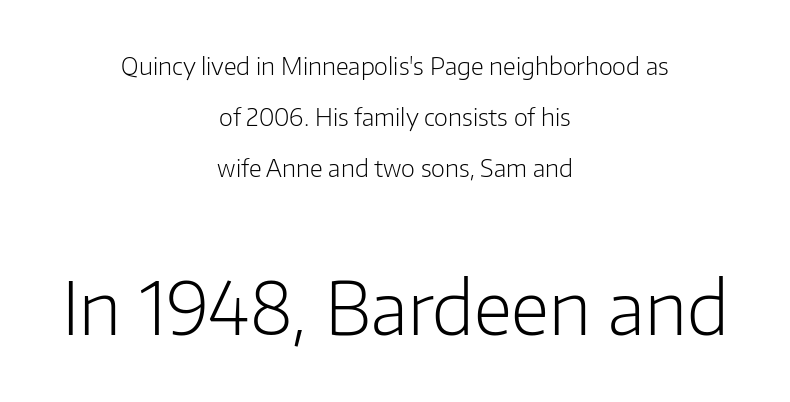
Honestly, the rows look like they've been pulled way apart. Where is the straight margin? There isn't one; the lines are centered. Scale increases going downward across the two blocks. Serifs: no, the terminals of the letterforms are clean. Has an underline been added? It has not.
